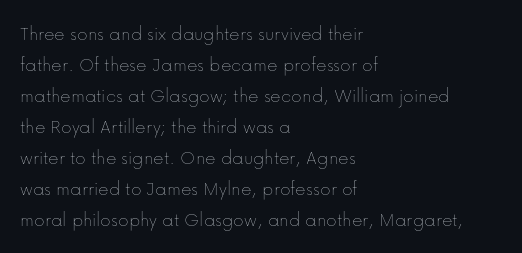
The image shows 20 px text type, upright; set left-aligned, normal line spacing (1.55x), normal letter spacing, not underlined.
